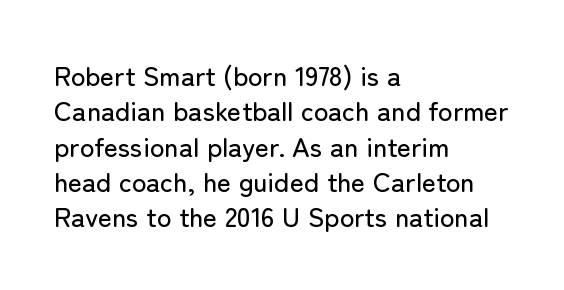
The image shows 27 px text type, upright; set left-aligned, normal line spacing (1.31x), normal letter spacing, not underlined.
